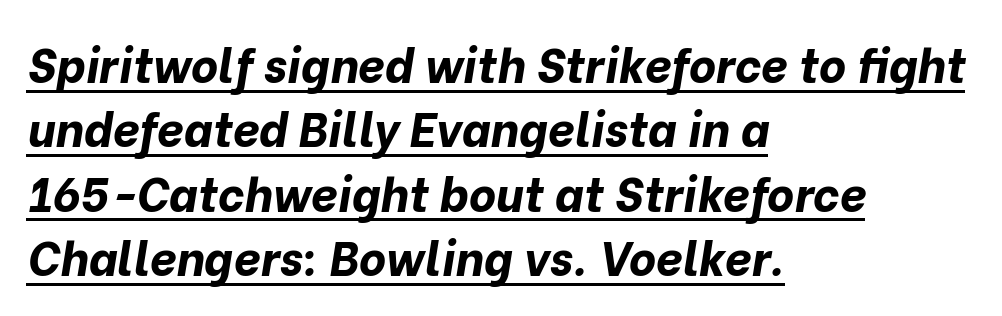
You can see a thin bar hugging the bottom of the glyphs. The rendering applies a slant to the glyphs. Whoever set this chose a conventional vertical rhythm. Characters follow at the spacing the type designer built in. The lines are quadded left.
